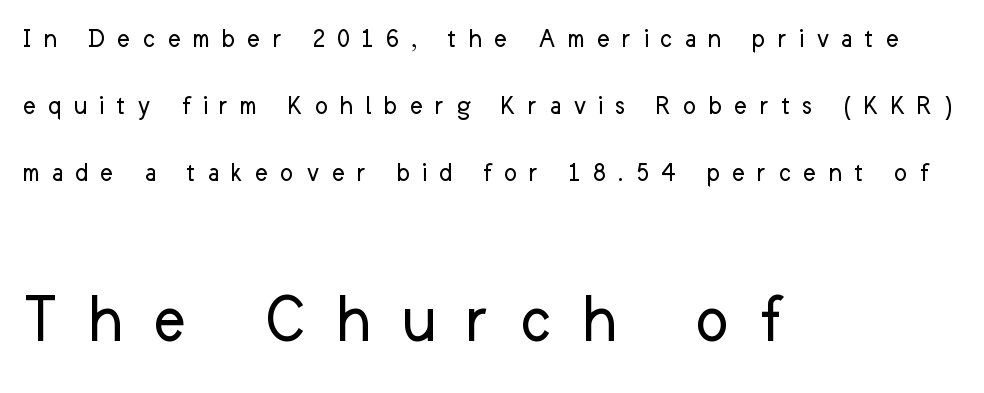
{"serif": "no", "italic": "no", "bold": "no", "weight": "regular", "width": "normal", "stroke_contrast": "low", "x_height": "medium", "monospaced": "no", "underline": "no", "align": "left", "line_spacing": "loose", "line_spacing_ratio": 2.4, "letter_spacing": "wide", "letter_spacing_em": 0.42, "larger_block": "second", "size_ratio": 2.54, "glyph_px": 71}
